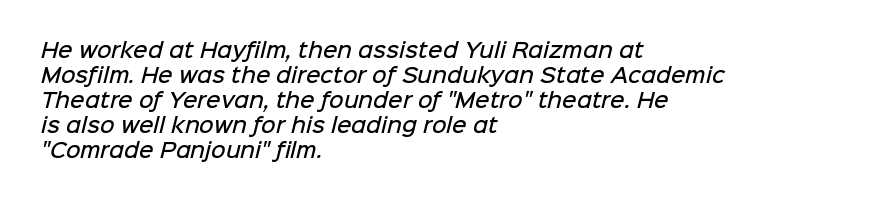
The rendering anchors every line to the left-hand side. The line-height multiplier appears to be the usual default. The passage shown is semibold, sitting just below true bold. Tracking value appears to be zero — textbook default spacing.
